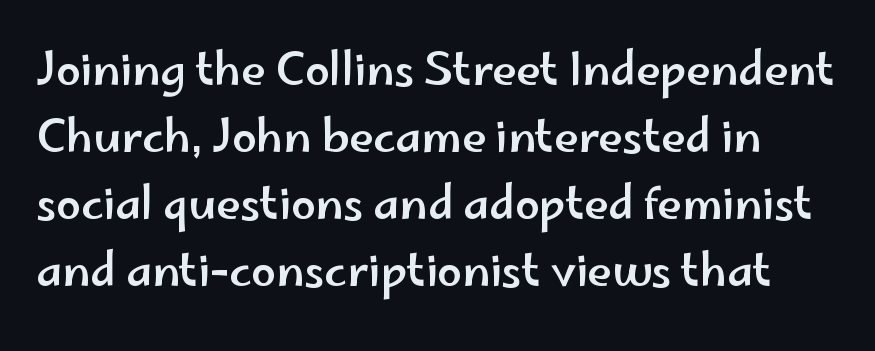
The image shows 44 px wide sans-serif type, upright; set normal line spacing (1.52x), normal letter spacing, not underlined; low stroke contrast and a small x-height.
